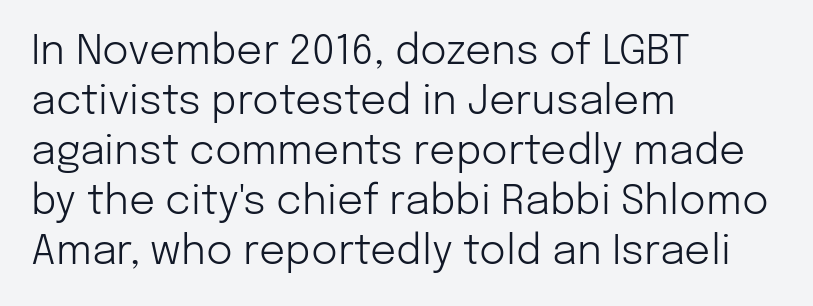
The image shows 41 px light sans-serif type, upright; set left-aligned, line spacing 1.22x, normal letter spacing, not underlined; low stroke contrast and a medium x-height.
